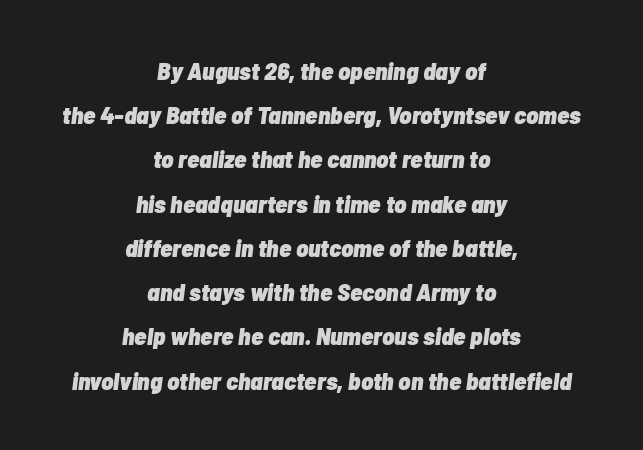
Here the glyphs are tracked normally, forming tight word shapes. The letters are bold, with thick, heavy strokes. A typesetter would mark this as italic. Bare-footed words on every line. Reading down the block, each line starts at a different indent, mirrored at its end.
